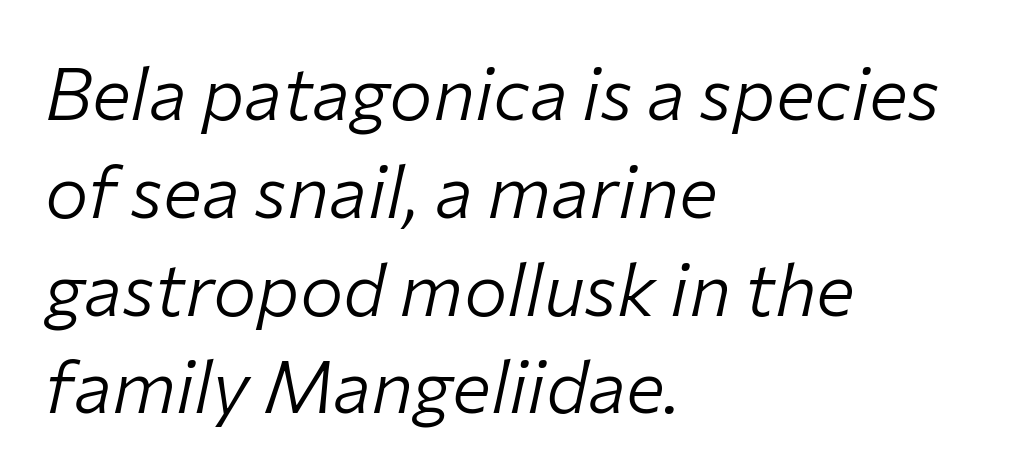
{"italic": "yes", "lean": "right", "slant_degrees": 12, "bold": "no", "weight": "light", "width": "normal", "stroke_contrast": "low", "x_height": "medium", "monospaced": "no", "underline": "no", "align": "left", "line_spacing": "normal", "line_spacing_ratio": 1.34, "letter_spacing": "normal", "letter_spacing_em": 0.0, "glyph_px": 73}
